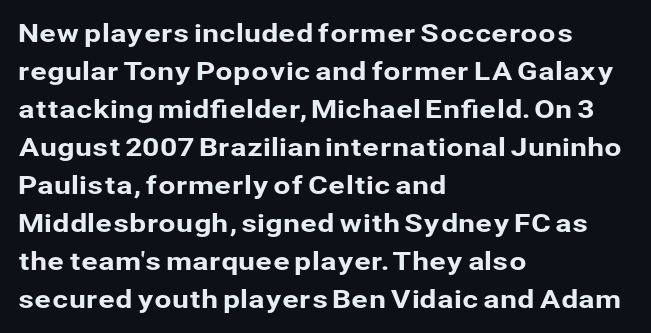
{"italic": "no", "underline": "no", "align": "left", "line_spacing": "normal", "line_spacing_ratio": 1.52, "letter_spacing": "normal", "letter_spacing_em": 0.0, "glyph_px": 25}
